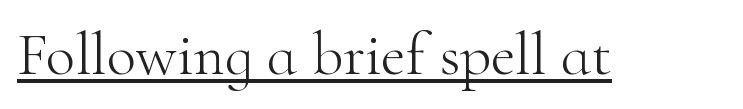
The image shows 61 px light serif type, upright; set normal letter spacing, underlined; high stroke contrast and a small x-height.
